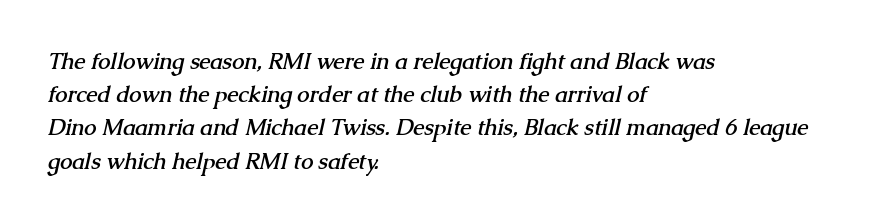
The image shows 22 px bold type; set left-aligned, normal line spacing (1.51x), normal letter spacing, not underlined.
